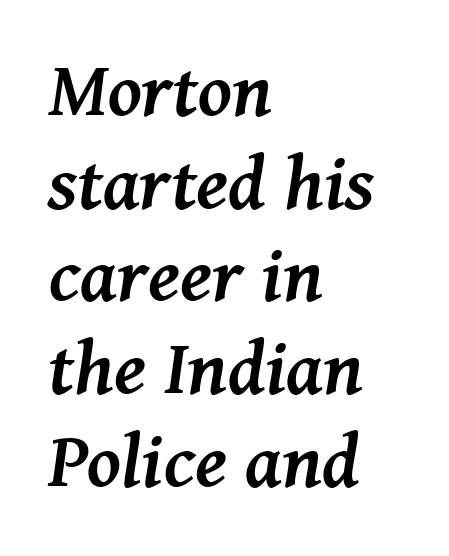
{"serif": "yes", "italic": "yes", "lean": "right", "slant_degrees": 8, "bold": "yes", "weight": "semibold", "width": "normal", "stroke_contrast": "medium", "x_height": "medium", "monospaced": "no", "underline": "no", "align": "left", "line_spacing_ratio": 1.22, "letter_spacing": "normal", "letter_spacing_em": 0.0, "glyph_px": 76}
